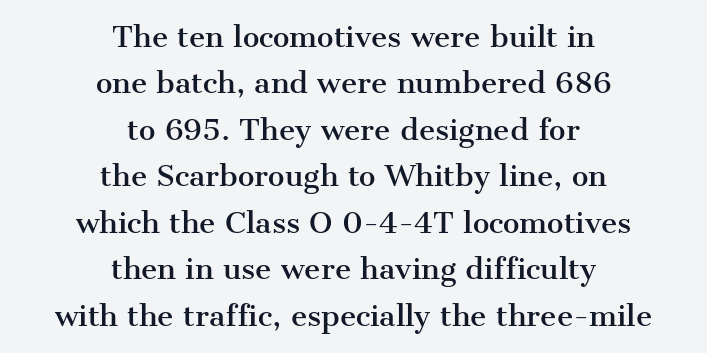
The image shows 28 px serif type, upright; set centered, normal line spacing (1.66x), normal letter spacing, not underlined; medium stroke contrast and a medium x-height.
